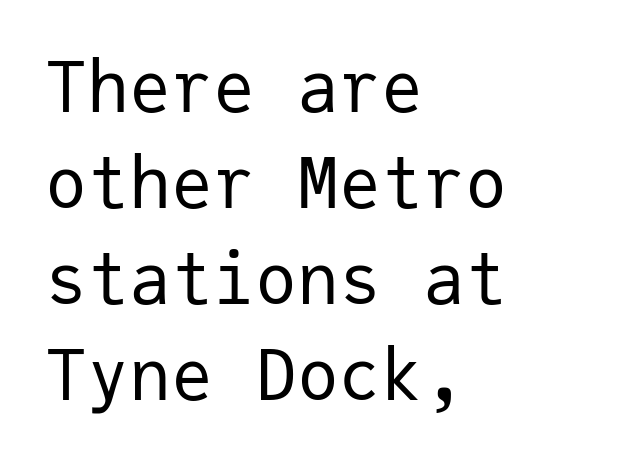
Spacing verdict: monospaced, one width for all characters. The designer left line spacing at the default. The baseline area is clear. Characters follow at the spacing the type designer built in.
